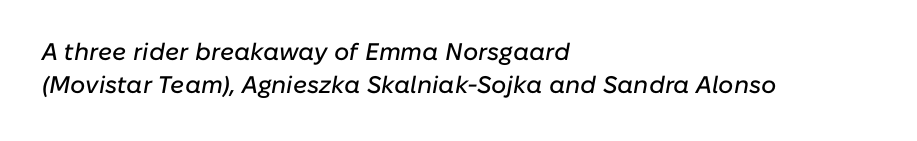
{"italic": "yes", "lean": "right", "slant_degrees": 10, "underline": "no", "align": "left", "line_spacing": "normal", "line_spacing_ratio": 1.38, "letter_spacing": "normal", "letter_spacing_em": 0.0, "glyph_px": 24}
